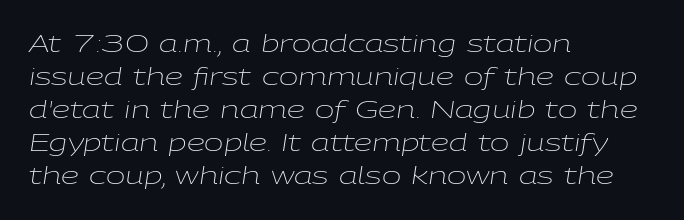
The image shows 23 px text type, italic (leaning right); set left-aligned, normal line spacing (1.44x), normal letter spacing, not underlined.
